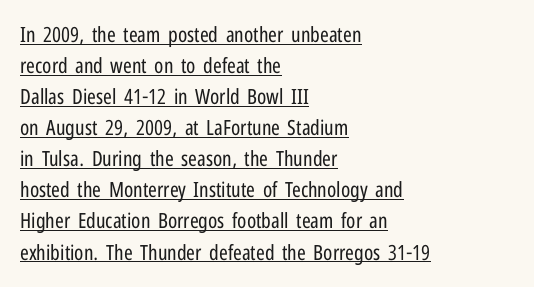
The image shows 21 px text type, upright; set left-aligned, normal line spacing (1.48x), normal letter spacing, underlined.
